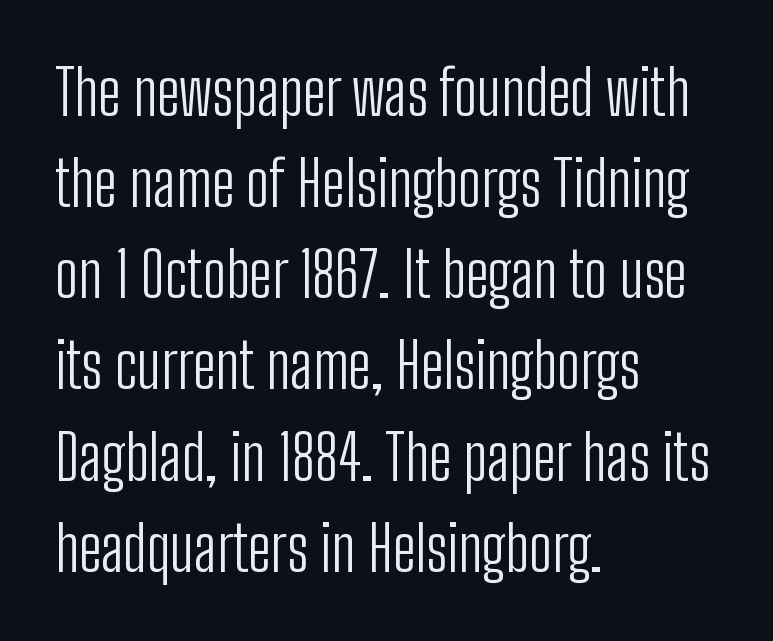
The image shows 62 px light, condensed sans-serif type, upright; set left-aligned, normal line spacing (1.47x), normal letter spacing, not underlined; low stroke contrast and a medium x-height.
